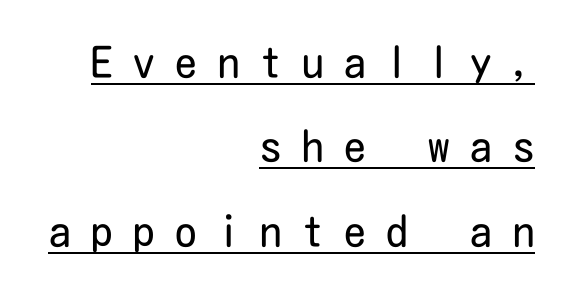
Q: Is the text bold? A: No.
Q: Is the text italic (slanted)? A: No, it is upright.
Q: Is the typeface a serif or a sans-serif typeface? A: Sans-serif.
Q: Is the text underlined? A: Yes.
Q: How is the paragraph aligned? A: Right-aligned.
Q: Is the spacing between letters normal or unusually wide? A: Unusually wide.
Q: Is the spacing between lines tight, normal or loose? A: Loose.
Q: Width (condensed, normal, or wide)? A: Condensed.
Q: Stroke contrast? A: Low.
Q: x-height? A: Medium.
